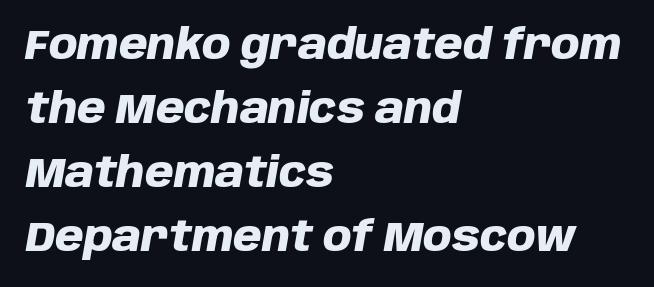
Q: Is the text bold? A: Yes.
Q: Is the text italic (slanted)? A: Yes, it leans right by about 10 degrees.
Q: Is the text underlined? A: No.
Q: How is the paragraph aligned? A: Left-aligned.
Q: Is the spacing between letters normal or unusually wide? A: Normal.
Q: Is the spacing between lines tight, normal or loose? A: Normal.
Q: Width (condensed, normal, or wide)? A: Normal.
Q: Stroke contrast? A: Low.
Q: x-height? A: Large.
Q: Monospaced? A: No.
